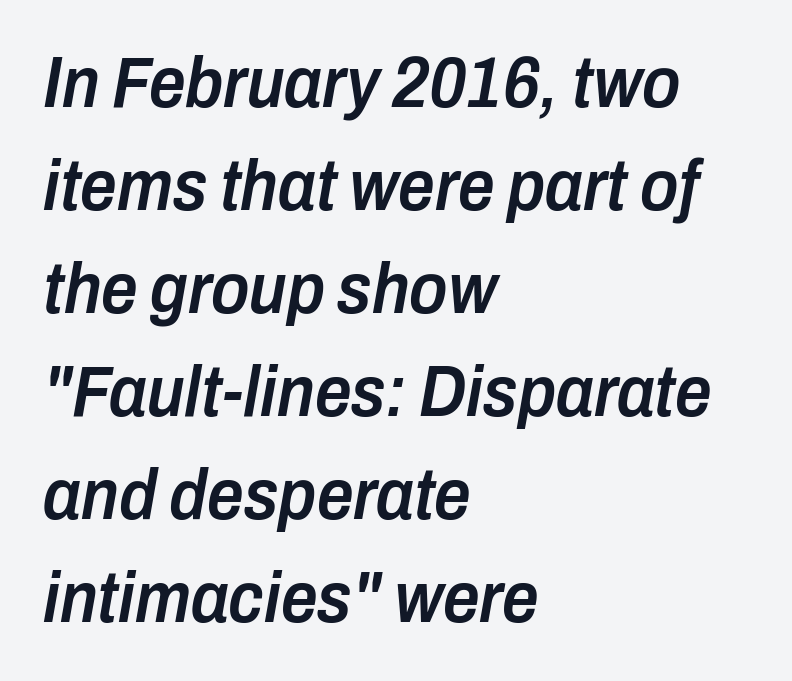
{"italic": "yes", "lean": "right", "slant_degrees": 10, "bold": "semi", "weight": "semibold", "width": "condensed", "stroke_contrast": "low", "x_height": "medium", "monospaced": "no", "underline": "no", "align": "left", "line_spacing": "normal", "line_spacing_ratio": 1.43, "letter_spacing": "normal", "letter_spacing_em": 0.0, "glyph_px": 72}
